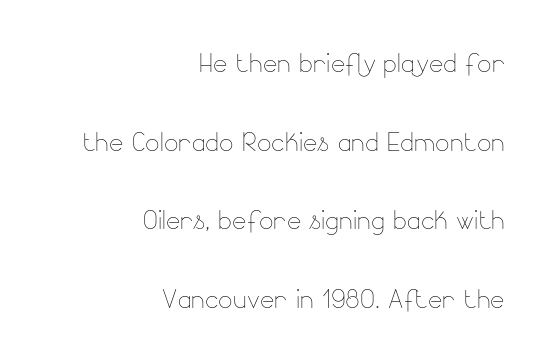
Here the designer chose a conventional face with non-uniform glyph widths. Plain, unruled lines of type. Each stroke keeps to a modest, everyday thickness or less. Vertically, the passage feels expansive, rows floating well apart. Right-aligned paragraph, ragged on the left. The gaps between neighbouring characters are ordinary and unremarkable.
